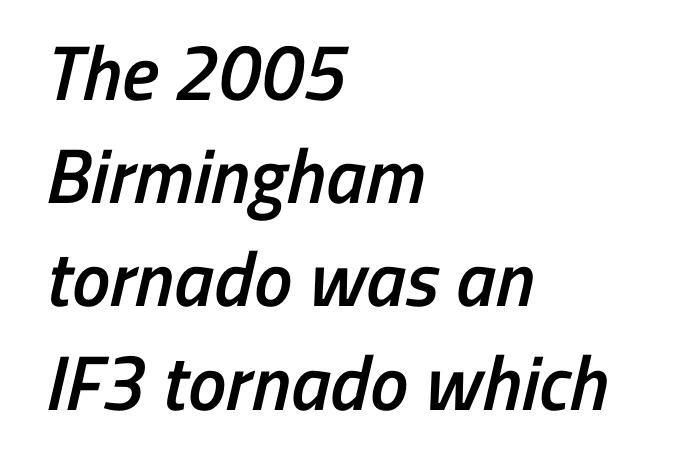
The image shows 77 px semibold, condensed sans-serif type; set left-aligned, normal line spacing (1.34x), normal letter spacing, not underlined; low stroke contrast and a medium x-height.
